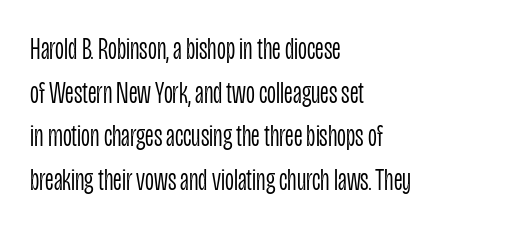
Q: Is the text bold? A: No.
Q: Is the text italic (slanted)? A: No, it is upright.
Q: Is the typeface a serif or a sans-serif typeface? A: Sans-serif.
Q: Is the text underlined? A: No.
Q: How is the paragraph aligned? A: Left-aligned.
Q: Is the spacing between letters normal or unusually wide? A: Normal.
Q: Is the spacing between lines tight, normal or loose? A: Normal.
Q: Width (condensed, normal, or wide)? A: Condensed.
Q: Stroke contrast? A: Low.
Q: x-height? A: Large.
Q: Monospaced? A: No.
